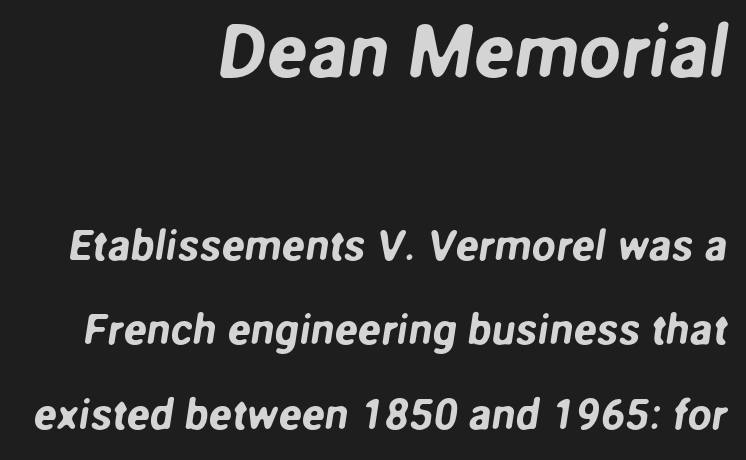
{"serif": "no", "width": "normal", "stroke_contrast": "low", "x_height": "medium", "monospaced": "no", "underline": "no", "align": "right", "line_spacing": "loose", "line_spacing_ratio": 1.96, "letter_spacing": "normal", "letter_spacing_em": 0.0, "larger_block": "first", "size_ratio": 1.74, "glyph_px": 75}
